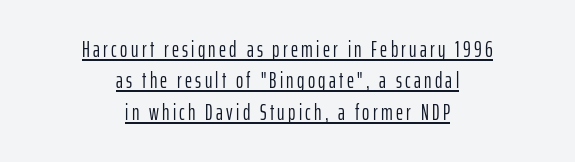
Q: Is the text bold? A: No.
Q: Is the text italic (slanted)? A: No, it is upright.
Q: Is the text underlined? A: Yes.
Q: How is the paragraph aligned? A: Centered.
Q: Is the spacing between lines tight, normal or loose? A: Normal.
